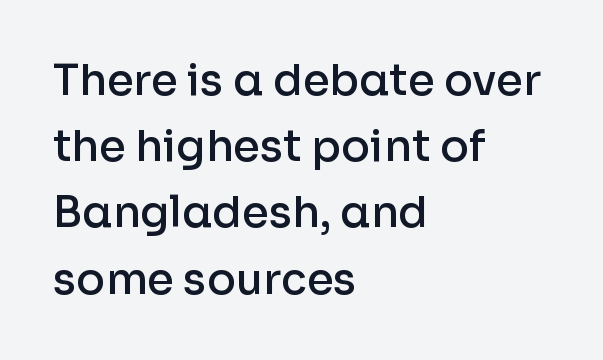
The image shows 43 px semibold sans-serif type, upright; set left-aligned, normal line spacing (1.54x), normal letter spacing, not underlined; low stroke contrast and a medium x-height.
